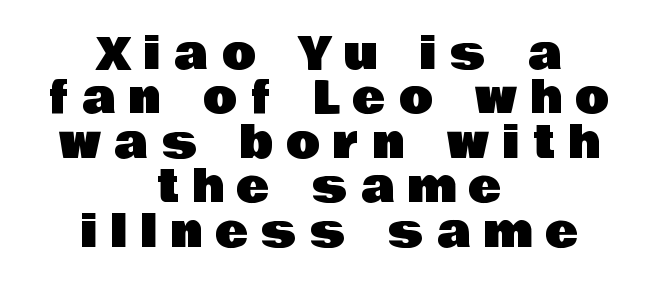
Typographically, this falls in the sans-serif category. If you measured baseline to baseline, you'd find a short distance. These lines have a slow, spaced-out rhythm from letter to letter. Rendered with straight, roman letterforms. The lines are quadded center.
